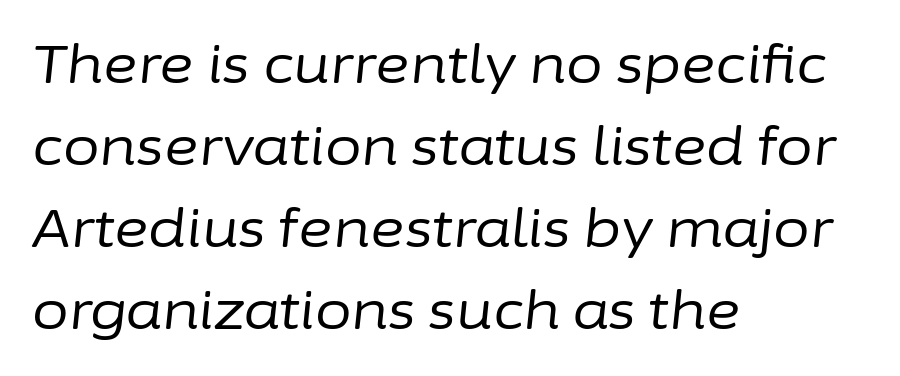
{"italic": "yes", "lean": "right", "slant_degrees": 6, "bold": "no", "weight": "regular", "width": "normal", "stroke_contrast": "low", "x_height": "medium", "monospaced": "no", "underline": "no", "align": "left", "line_spacing": "normal", "line_spacing_ratio": 1.55, "letter_spacing": "normal", "letter_spacing_em": 0.0, "glyph_px": 53}
